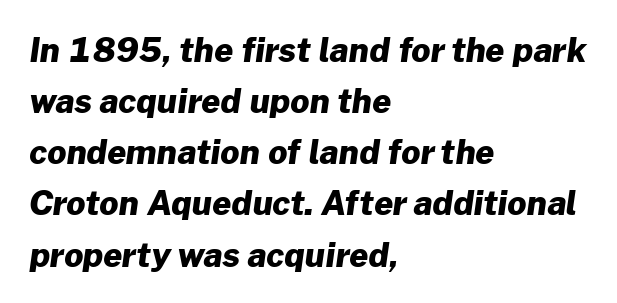
{"serif": "no", "bold": "yes", "weight": "heavy", "width": "normal", "stroke_contrast": "low", "x_height": "medium", "monospaced": "no", "underline": "no", "align": "left", "line_spacing": "normal", "line_spacing_ratio": 1.55, "letter_spacing": "normal", "letter_spacing_em": 0.0, "glyph_px": 33}
